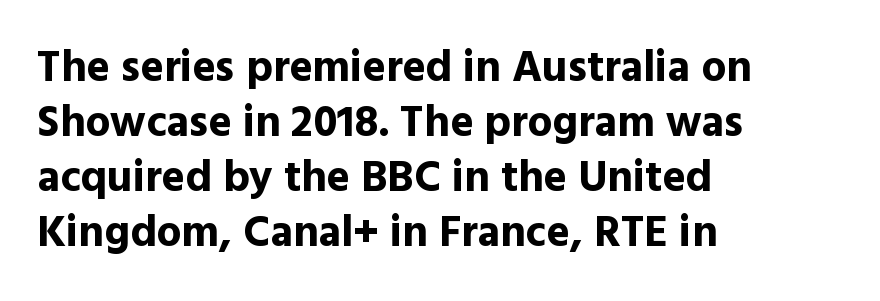
{"serif": "no", "italic": "no", "bold": "yes", "weight": "bold", "width": "normal", "x_height": "medium", "monospaced": "no", "underline": "no", "align": "left", "line_spacing": "normal", "line_spacing_ratio": 1.25, "letter_spacing": "normal", "letter_spacing_em": 0.0, "glyph_px": 44}
